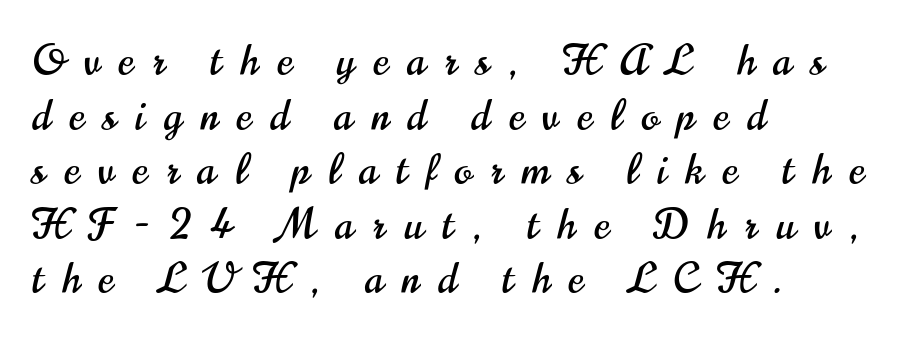
The image shows 41 px condensed sans-serif type; set left-aligned, normal line spacing (1.33x), unusually wide letter spacing (+0.46 em), not underlined; high stroke contrast and a small x-height.
